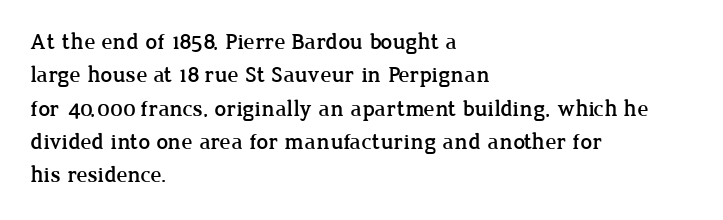
The image shows 23 px text type, upright; set left-aligned, normal line spacing (1.45x), normal letter spacing, not underlined.
